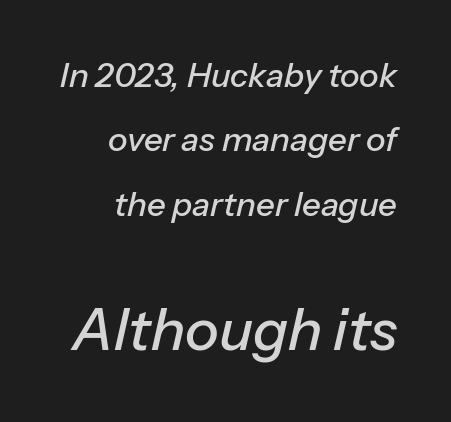
{"italic": "yes", "lean": "right", "slant_degrees": 13, "width": "normal", "stroke_contrast": "low", "x_height": "medium", "monospaced": "no", "underline": "no", "align": "right", "line_spacing": "loose", "line_spacing_ratio": 1.95, "letter_spacing": "normal", "letter_spacing_em": 0.0, "larger_block": "second", "size_ratio": 1.73, "glyph_px": 57}
